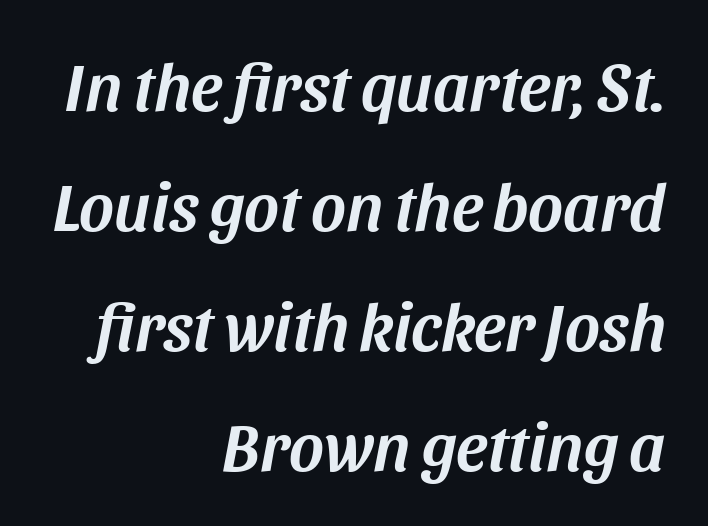
The image shows 67 px text type, italic (leaning right); set right-aligned, line spacing 1.79x, normal letter spacing, not underlined; medium stroke contrast and a large x-height.
